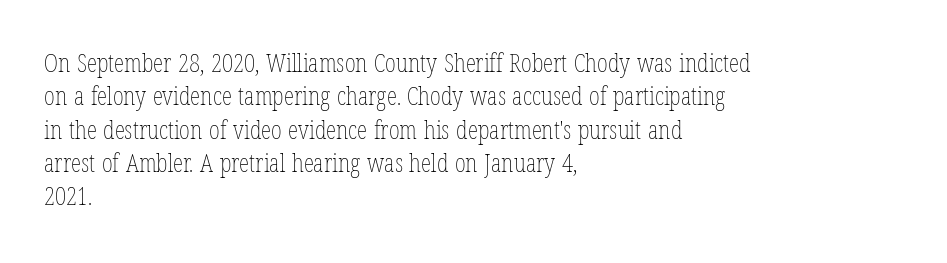
Q: Is the text bold? A: No.
Q: Is the text italic (slanted)? A: No, it is upright.
Q: Is the text underlined? A: No.
Q: How is the paragraph aligned? A: Left-aligned.
Q: Is the spacing between letters normal or unusually wide? A: Normal.
Q: Is the spacing between lines tight, normal or loose? A: Normal.
